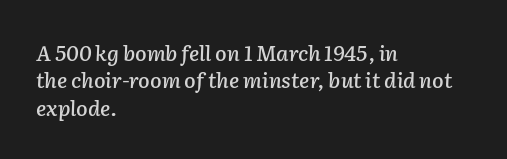
The image shows 21 px text type, italic (leaning right); set left-aligned, normal line spacing (1.3x), normal letter spacing, not underlined.
